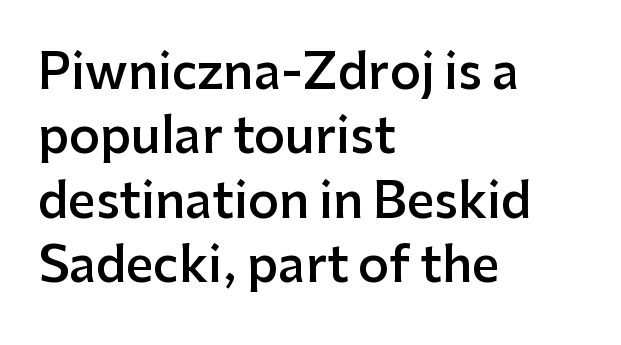
The image shows 48 px semibold sans-serif type, upright; set left-aligned, normal line spacing (1.34x), normal letter spacing, not underlined; low stroke contrast and a medium x-height.
